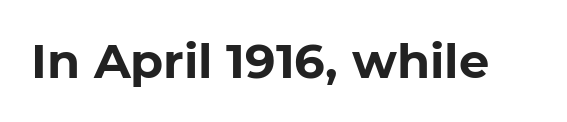
The image shows 48 px bold sans-serif type, upright; set normal letter spacing, not underlined; low stroke contrast and a medium x-height.
